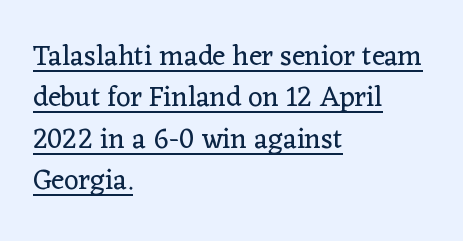
Q: Is the text bold? A: No.
Q: Is the text italic (slanted)? A: No, it is upright.
Q: Is the typeface a serif or a sans-serif typeface? A: Serif.
Q: Is the text underlined? A: Yes.
Q: How is the paragraph aligned? A: Left-aligned.
Q: Is the spacing between letters normal or unusually wide? A: Normal.
Q: Is the spacing between lines tight, normal or loose? A: Normal.
Q: Width (condensed, normal, or wide)? A: Normal.
Q: Stroke contrast? A: Low.
Q: x-height? A: Medium.
Q: Monospaced? A: No.
